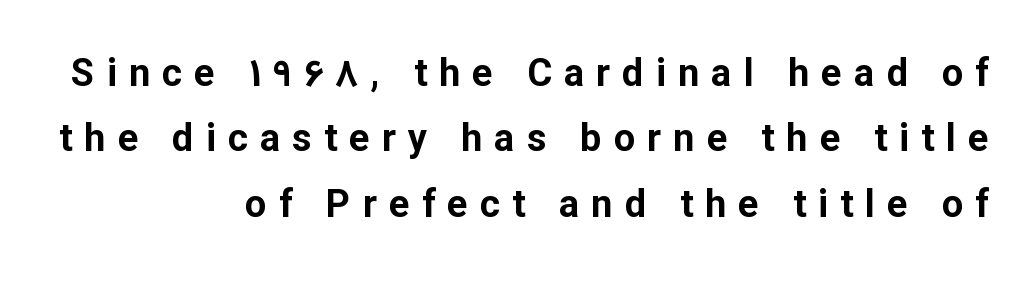
{"serif": "no", "italic": "no", "bold": "yes", "weight": "bold", "width": "normal", "stroke_contrast": "low", "x_height": "medium", "monospaced": "no", "underline": "no", "align": "right", "line_spacing_ratio": 1.72, "letter_spacing": "wide", "letter_spacing_em": 0.32, "glyph_px": 38}
